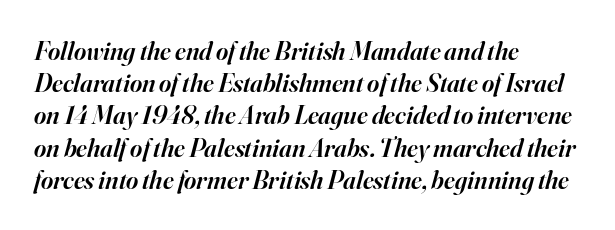
{"italic": "yes", "lean": "right", "slant_degrees": 16, "bold": "semi", "underline": "no", "align": "left", "line_spacing_ratio": 1.24, "letter_spacing": "normal", "letter_spacing_em": 0.0, "glyph_px": 26}
